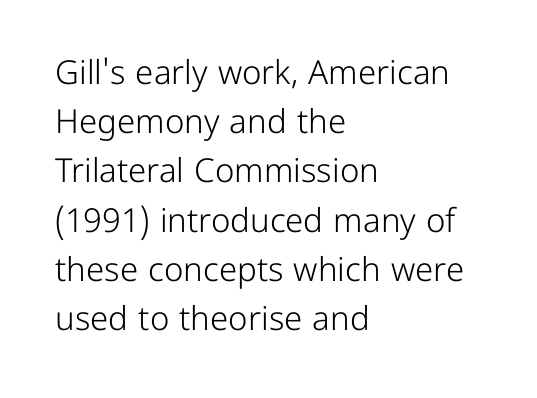
Q: Is the text bold? A: No.
Q: Is the text italic (slanted)? A: No, it is upright.
Q: Is the typeface a serif or a sans-serif typeface? A: Sans-serif.
Q: Is the text underlined? A: No.
Q: How is the paragraph aligned? A: Left-aligned.
Q: Is the spacing between letters normal or unusually wide? A: Normal.
Q: Is the spacing between lines tight, normal or loose? A: Normal.
Q: Width (condensed, normal, or wide)? A: Normal.
Q: Stroke contrast? A: Low.
Q: x-height? A: Medium.
Q: Monospaced? A: No.
